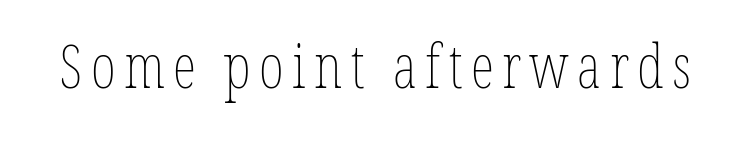
Q: Is the text bold? A: No.
Q: Is the text italic (slanted)? A: No, it is upright.
Q: Is the text underlined? A: No.
Q: Width (condensed, normal, or wide)? A: Condensed.
Q: Stroke contrast? A: Low.
Q: x-height? A: Medium.
Q: Monospaced? A: No.
